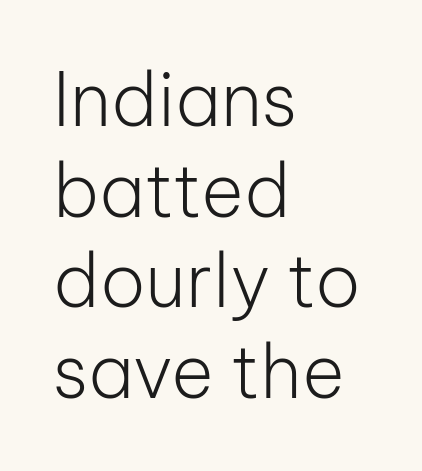
{"serif": "no", "italic": "no", "bold": "no", "weight": "light", "width": "normal", "stroke_contrast": "low", "x_height": "medium", "monospaced": "no", "underline": "no", "align": "left", "line_spacing_ratio": 1.24, "letter_spacing": "normal", "letter_spacing_em": 0.0, "glyph_px": 73}
